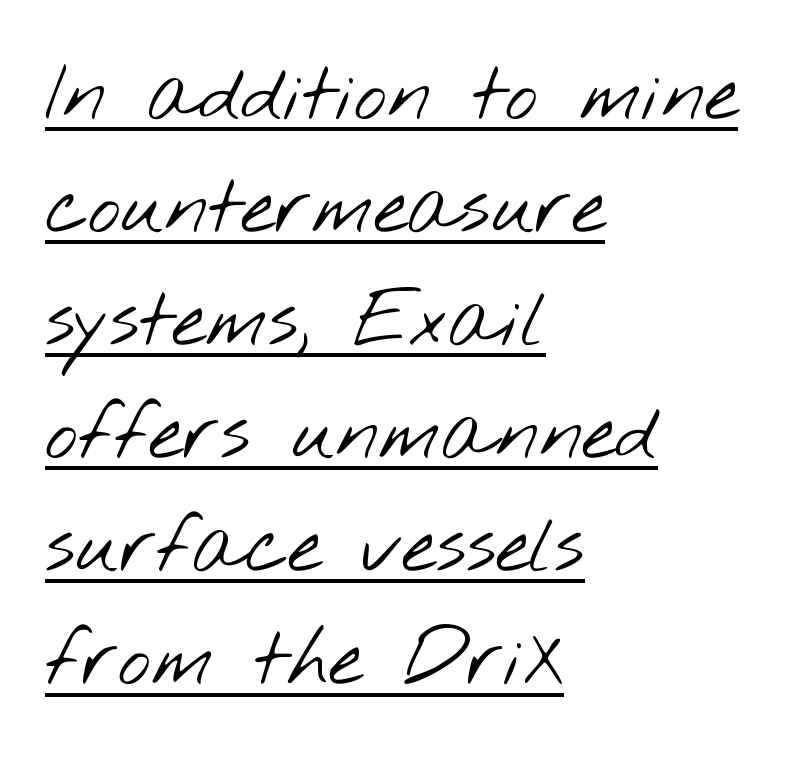
The image shows 78 px light, wide sans-serif type; set left-aligned, normal line spacing (1.45x), normal letter spacing, underlined; low stroke contrast and a small x-height.
